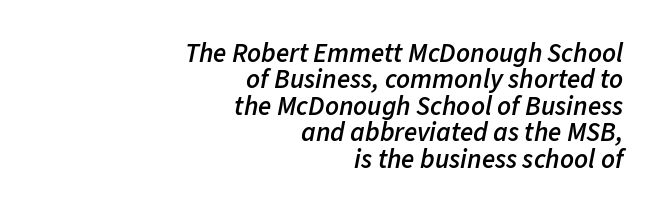
Compared with typical paragraphs, the rows here are closer together. Underline: absent. Its strokes are somewhat broadened, the hallmark of semibold type. In terms of letterspacing, this is plain default setting. Would a proofreader flag this as italicized? Yes.
